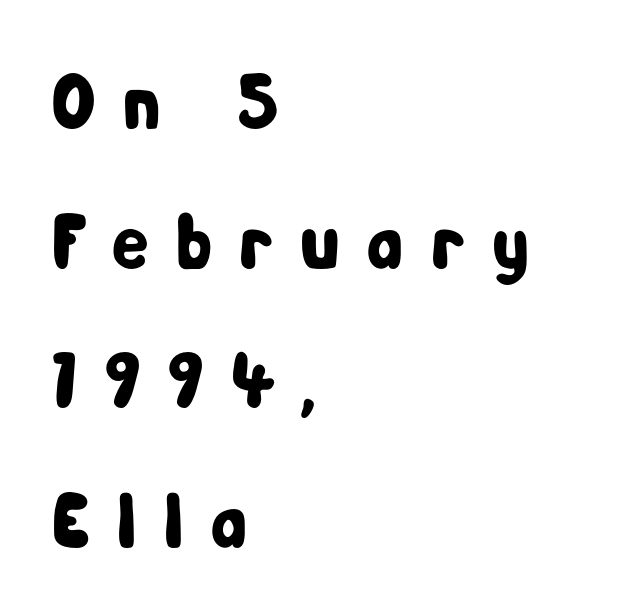
Grotesque or geometric, the face here clearly has no serifs. The lettering stays uniformly vertical, giving the passage a roman look. Left-aligned paragraph, ragged on the right. How are the letters spaced? Widely, with obvious added tracking. A typesetter would call this proportional, since set widths differ per character. Each row of text sits above clean, open space.
